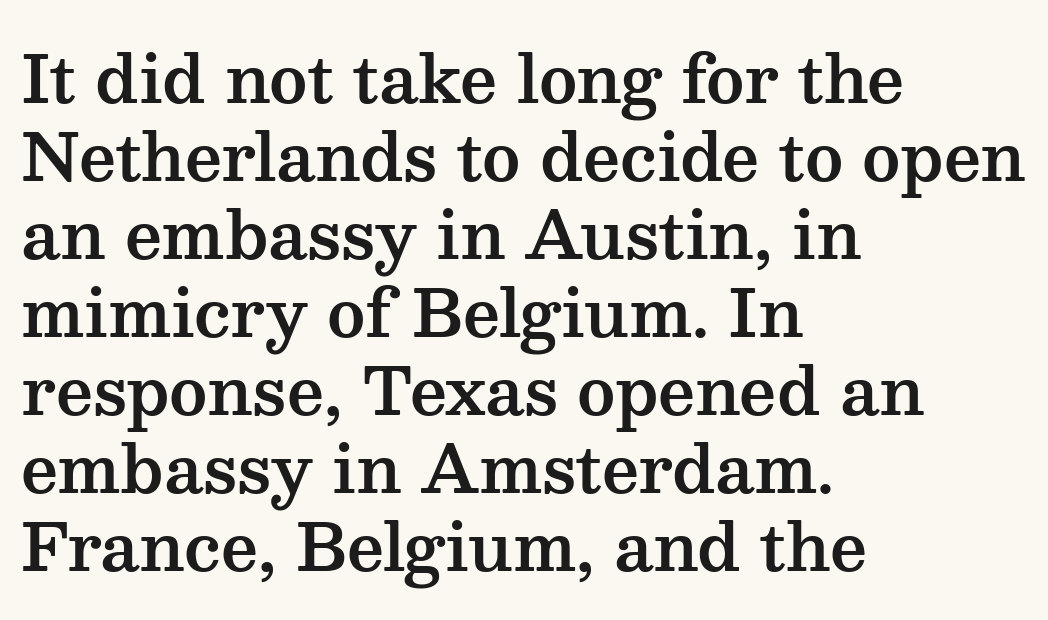
Q: Is the text italic (slanted)? A: No, it is upright.
Q: Is the typeface a serif or a sans-serif typeface? A: Serif.
Q: Is the text underlined? A: No.
Q: How is the paragraph aligned? A: Left-aligned.
Q: Is the spacing between letters normal or unusually wide? A: Normal.
Q: Width (condensed, normal, or wide)? A: Wide.
Q: Stroke contrast? A: Medium.
Q: x-height? A: Medium.
Q: Monospaced? A: No.
